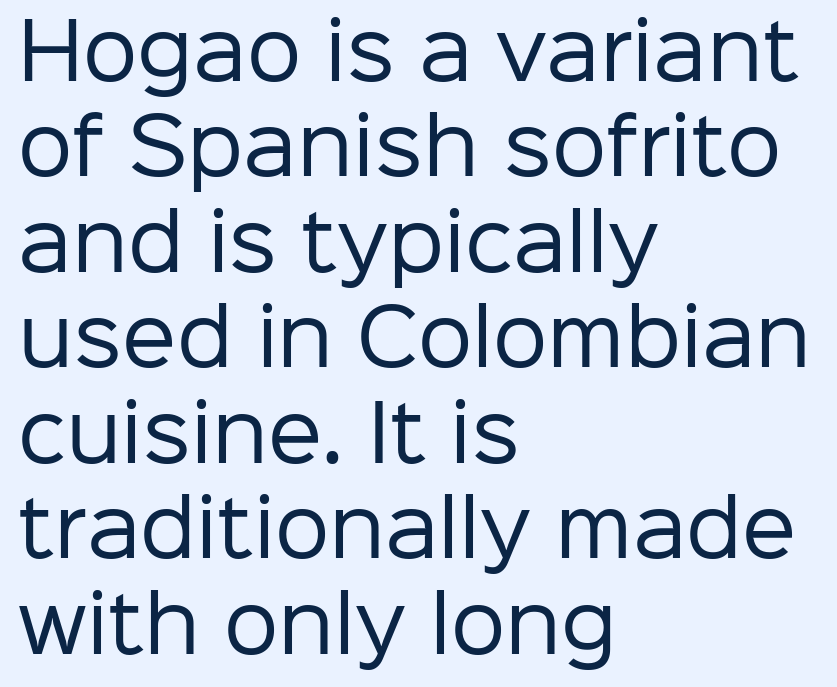
{"serif": "no", "italic": "no", "bold": "no", "weight": "regular", "width": "normal", "stroke_contrast": "low", "x_height": "medium", "monospaced": "no", "underline": "no", "align": "left", "line_spacing_ratio": 1.24, "letter_spacing": "normal", "letter_spacing_em": 0.0, "glyph_px": 77}
